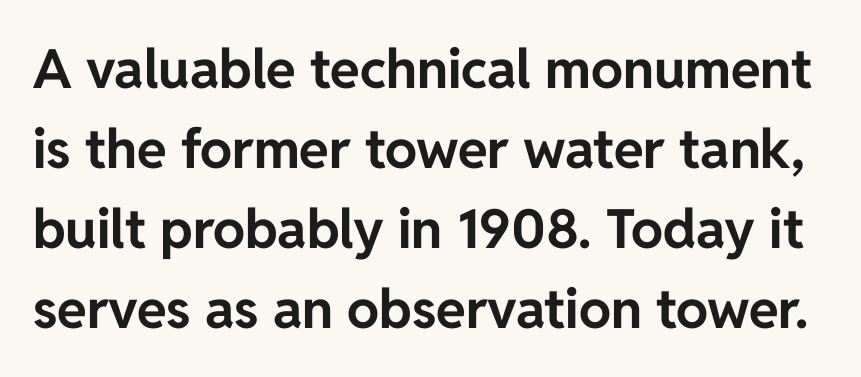
The image shows 54 px bold sans-serif type, upright; set normal line spacing (1.48x), normal letter spacing, not underlined; low stroke contrast and a medium x-height.
